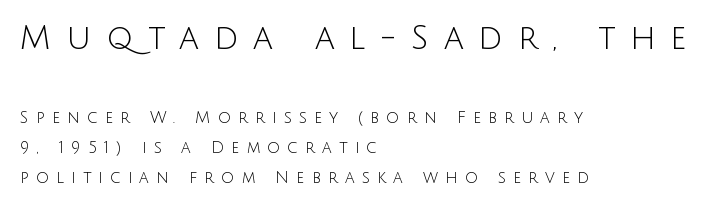
{"serif": "no", "italic": "no", "bold": "no", "weight": "light", "width": "normal", "stroke_contrast": "low", "x_height": "large", "monospaced": "no", "underline": "no", "align": "left", "line_spacing_ratio": 1.89, "letter_spacing": "wide", "letter_spacing_em": 0.45, "larger_block": "first", "size_ratio": 2.06, "glyph_px": 33}
